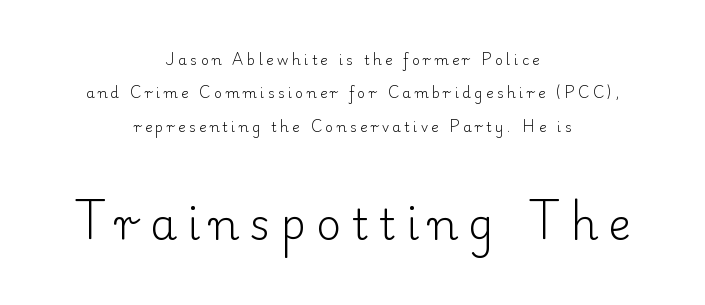
{"italic": "no", "bold": "no", "weight": "light", "width": "normal", "stroke_contrast": "low", "x_height": "small", "monospaced": "no", "underline": "no", "align": "center", "line_spacing": "loose", "line_spacing_ratio": 2.38, "letter_spacing": "wide", "letter_spacing_em": 0.24, "larger_block": "second", "size_ratio": 3.07, "glyph_px": 43}
